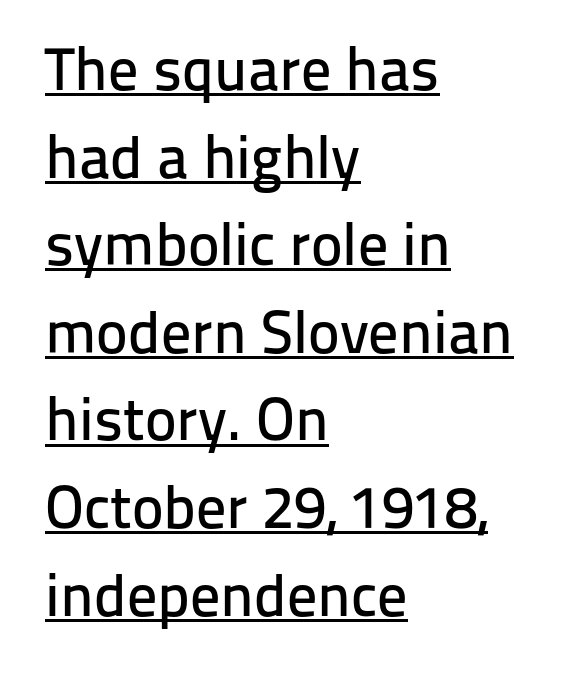
The image shows 60 px sans-serif type, upright; set left-aligned, normal line spacing (1.46x), normal letter spacing, underlined; low stroke contrast and a medium x-height.
